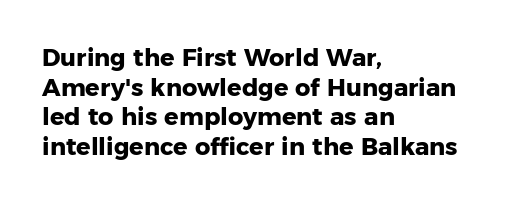
Nobody drew a line under any word here. The lettering stays uniformly vertical, giving the passage a roman look. Each word holds together tightly as a unit, with standard inter-letter gaps. A student would call this left alignment; a typographer would say flush left, rag right. Typographic density is high because the face is bold.
